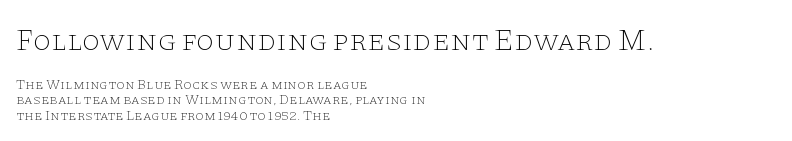
Q: Is the text bold? A: No.
Q: Is the text italic (slanted)? A: No, it is upright.
Q: Is the typeface a serif or a sans-serif typeface? A: Serif.
Q: Is the text underlined? A: No.
Q: How is the paragraph aligned? A: Left-aligned.
Q: Is the spacing between letters normal or unusually wide? A: Normal.
Q: Is the spacing between lines tight, normal or loose? A: Tight.
Q: Which block of text is set in a larger size, the first (top) or the second (bottom)? A: The first (top) one.
Q: Width (condensed, normal, or wide)? A: Wide.
Q: Stroke contrast? A: Low.
Q: x-height? A: Large.
Q: Monospaced? A: No.
